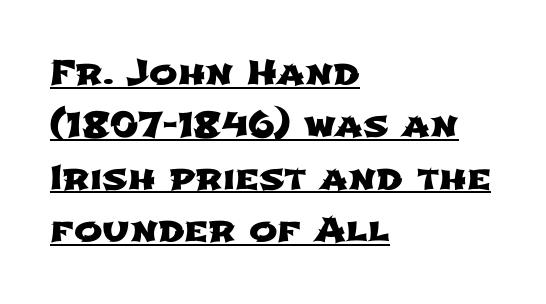
The image shows 34 px wide sans-serif type; set left-aligned, normal line spacing (1.54x), normal letter spacing, underlined; low stroke contrast and a medium x-height.
